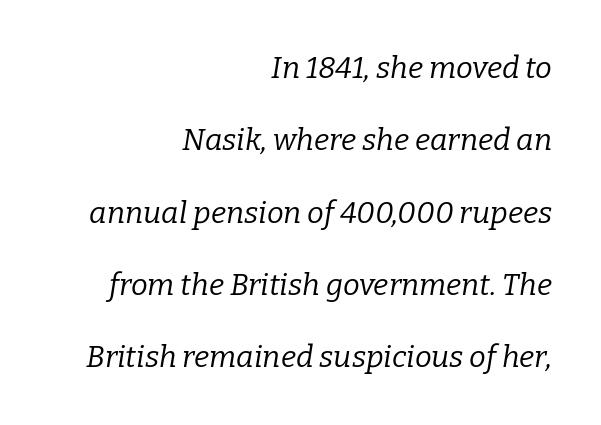
Rendered with sloped, italic letterforms. Vertical spacing — loose. The face used here is rendered with its standard letterfit. The lines in this sample share a right terminus and differ only in where they begin. Is the type heavy? It reads as light-to-regular instead.
